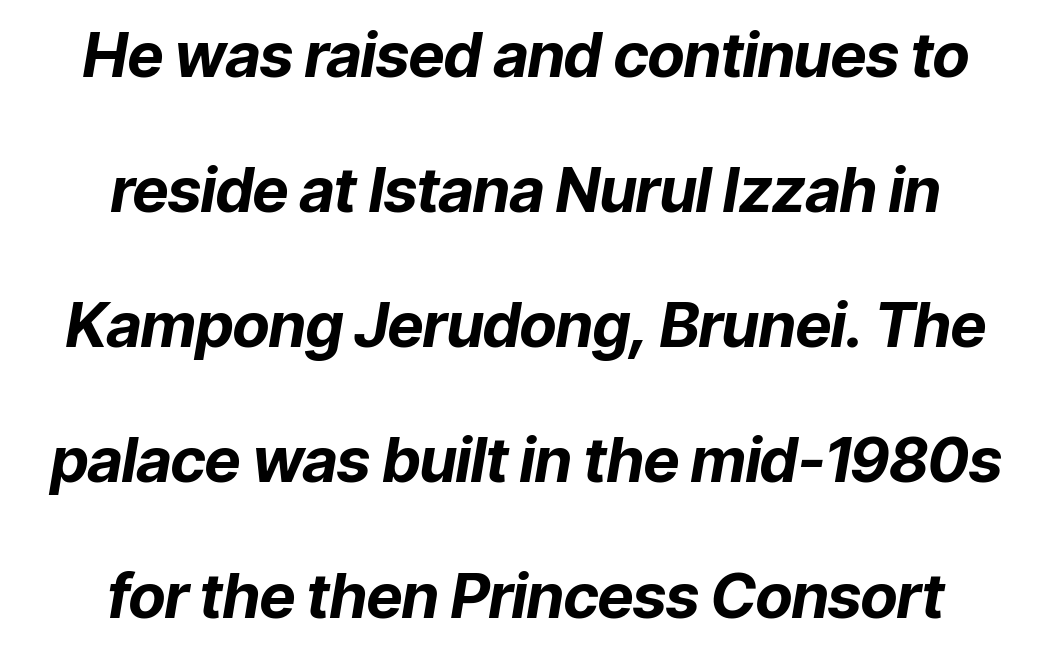
Q: Is the text bold? A: Yes.
Q: Is the text italic (slanted)? A: Yes, it leans right by about 9 degrees.
Q: Is the text underlined? A: No.
Q: How is the paragraph aligned? A: Centered.
Q: Is the spacing between letters normal or unusually wide? A: Normal.
Q: Is the spacing between lines tight, normal or loose? A: Loose.
Q: Width (condensed, normal, or wide)? A: Normal.
Q: Stroke contrast? A: Low.
Q: x-height? A: Medium.
Q: Monospaced? A: No.
